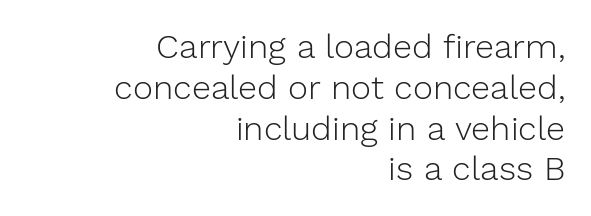
The letters advance in unequal steps, a hallmark of proportional type. When letters stand straight like this, we call the style roman or upright. Is the block centered? No — it sits flush against the right margin. Summary of weight: not heavy and not bold. The gap between lines stays unmarked.
